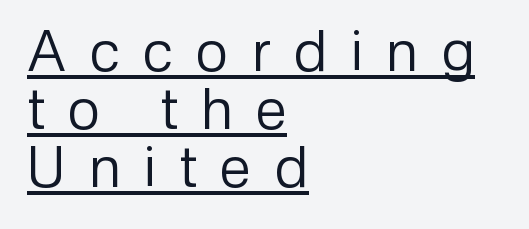
Q: Is the text bold? A: No.
Q: Is the text italic (slanted)? A: No, it is upright.
Q: Is the typeface a serif or a sans-serif typeface? A: Sans-serif.
Q: Is the text underlined? A: Yes.
Q: How is the paragraph aligned? A: Left-aligned.
Q: Is the spacing between letters normal or unusually wide? A: Unusually wide.
Q: Is the spacing between lines tight, normal or loose? A: Tight.
Q: Width (condensed, normal, or wide)? A: Normal.
Q: Stroke contrast? A: Low.
Q: x-height? A: Medium.
Q: Monospaced? A: No.
